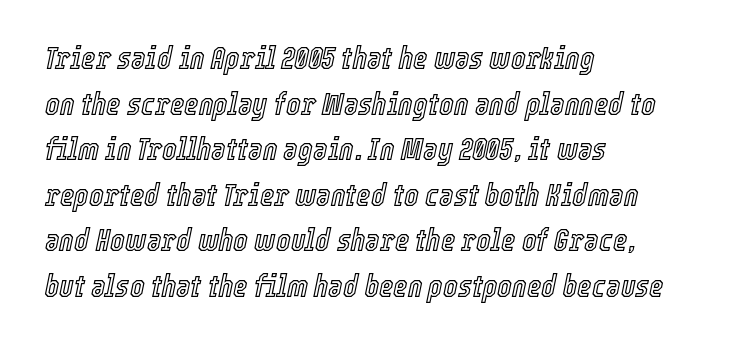
Q: Is the text italic (slanted)? A: Yes, it leans right by about 12 degrees.
Q: Is the text underlined? A: No.
Q: How is the paragraph aligned? A: Left-aligned.
Q: Is the spacing between letters normal or unusually wide? A: Normal.
Q: Is the spacing between lines tight, normal or loose? A: Normal.
Q: Width (condensed, normal, or wide)? A: Condensed.
Q: x-height? A: Medium.
Q: Monospaced? A: No.
